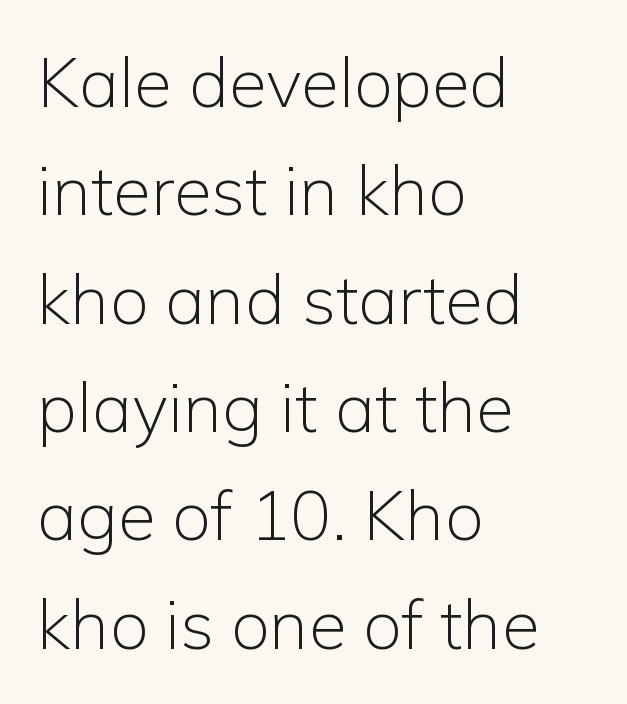
The image shows 69 px light sans-serif type, upright; set left-aligned, normal line spacing (1.57x), normal letter spacing, not underlined; low stroke contrast and a medium x-height.
